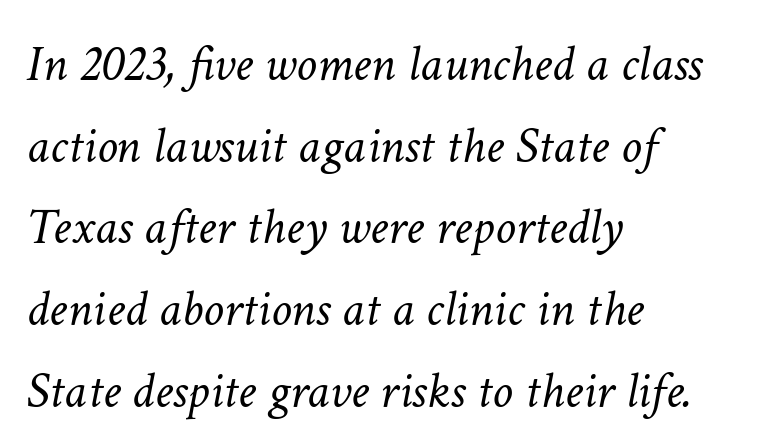
The image shows 52 px light type, italic (leaning right); set left-aligned, normal line spacing (1.57x), normal letter spacing, not underlined; low stroke contrast and a medium x-height.
